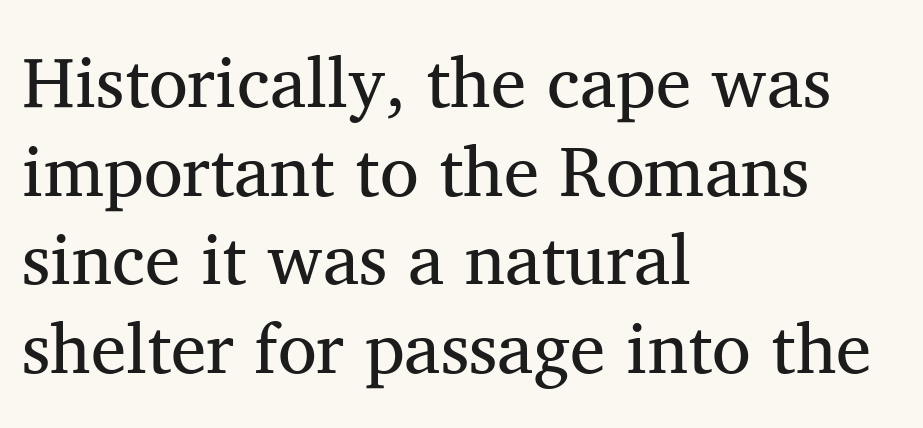
Look at the tracking — it's just the regular setting, nothing added. The text was rendered using a seriffed face with decorative stroke endings. The passage shown stacks its lines at a standard gap. The strokes are not fattened; the text isn't bold. Lines of text with bare space underneath. Does the lettering tilt? It doesn't — this is upright.
